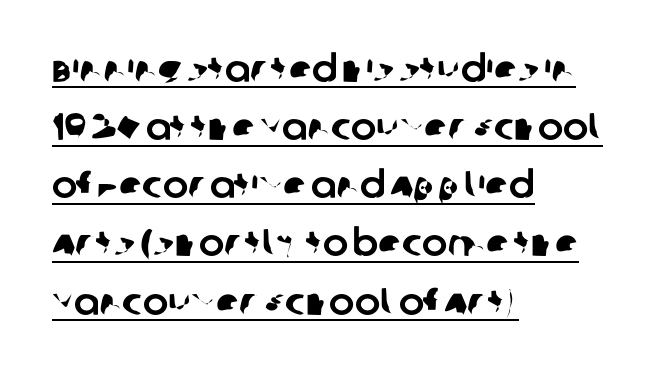
{"serif": "no", "width": "normal", "stroke_contrast": "low", "x_height": "large", "monospaced": "no", "underline": "yes", "align": "left", "line_spacing": "normal", "line_spacing_ratio": 1.53, "letter_spacing": "normal", "letter_spacing_em": 0.0, "glyph_px": 38}
